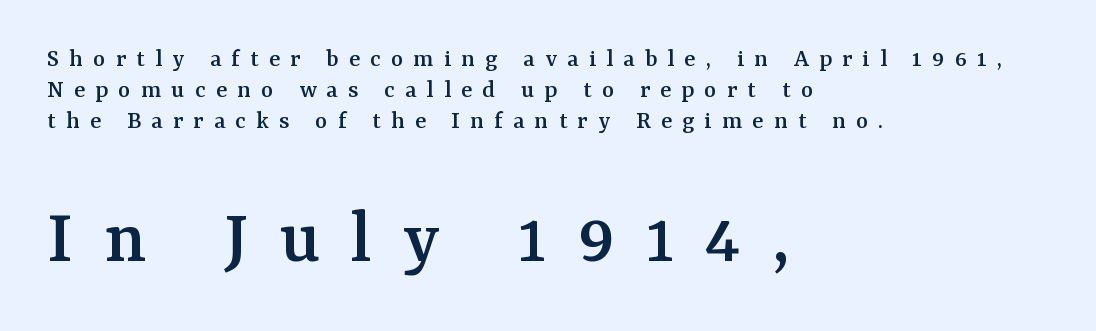
You get the small type first, then a jump to larger type. In CSS terms this would be text-align: left. Type without underlining. Style check: upright. Typographically, this falls in the serif category. A typesetter would call this proportional, since set widths differ per character.
